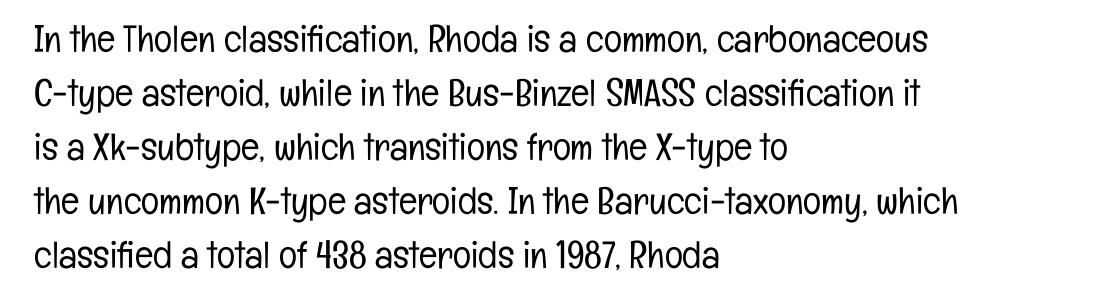
Q: Is the text bold? A: No.
Q: Is the text italic (slanted)? A: No, it is upright.
Q: Is the typeface a serif or a sans-serif typeface? A: Sans-serif.
Q: Is the text underlined? A: No.
Q: How is the paragraph aligned? A: Left-aligned.
Q: Is the spacing between letters normal or unusually wide? A: Normal.
Q: Is the spacing between lines tight, normal or loose? A: Normal.
Q: Width (condensed, normal, or wide)? A: Condensed.
Q: Stroke contrast? A: Low.
Q: x-height? A: Medium.
Q: Monospaced? A: No.
